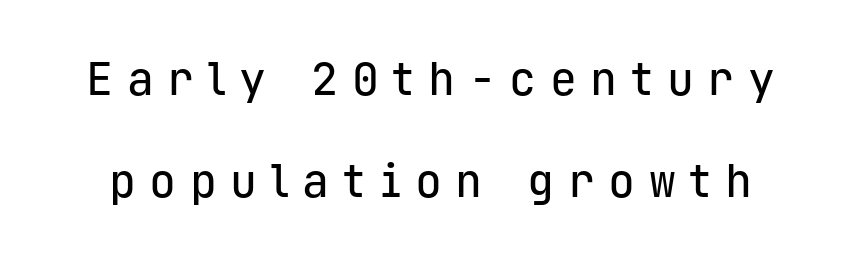
The image shows 45 px sans-serif type, upright, monospaced; set loose line spacing (2.27x), unusually wide letter spacing (+0.3 em), not underlined; low stroke contrast and a medium x-height.
